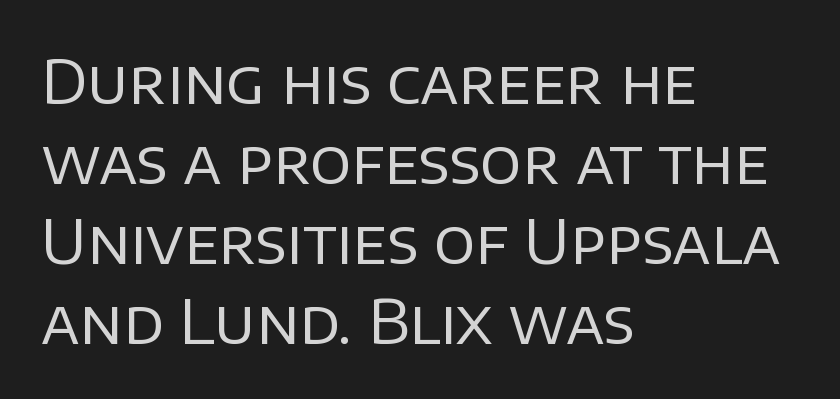
The font is comparable to plain body text, perhaps lighter. One glance says typical: line gaps are just what's usual. Posture: straight, roman, zero tilt. Quick note: underline off. Is this a fixed-width face? No — the glyphs have proportional, varying widths. Are there feet on the stems? There aren't — it's a sans.
